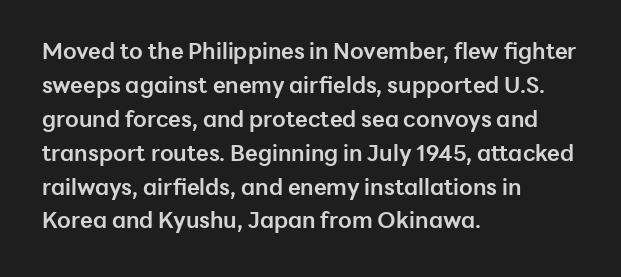
{"italic": "no", "bold": "yes", "underline": "no", "align": "left", "line_spacing": "normal", "line_spacing_ratio": 1.54, "letter_spacing": "normal", "letter_spacing_em": 0.0, "glyph_px": 22}
